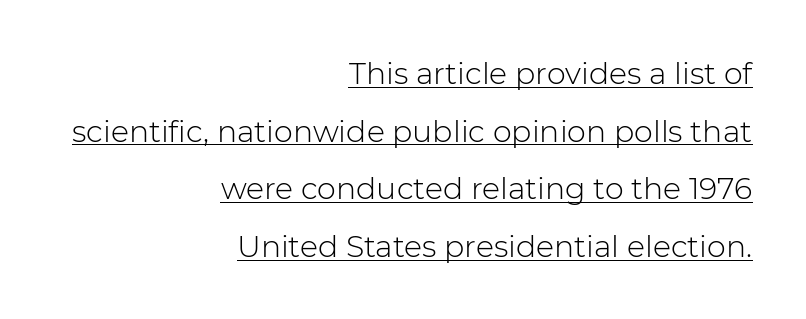
Designer's note — italics off, roman on. Loosely led — the rows are spread out. Proportional: the letters do not fall into vertical columns. Regarding serifs, this sample does without them. The words here are underlined. Which margin do the lines hug? The right one — the left edge is uneven.
